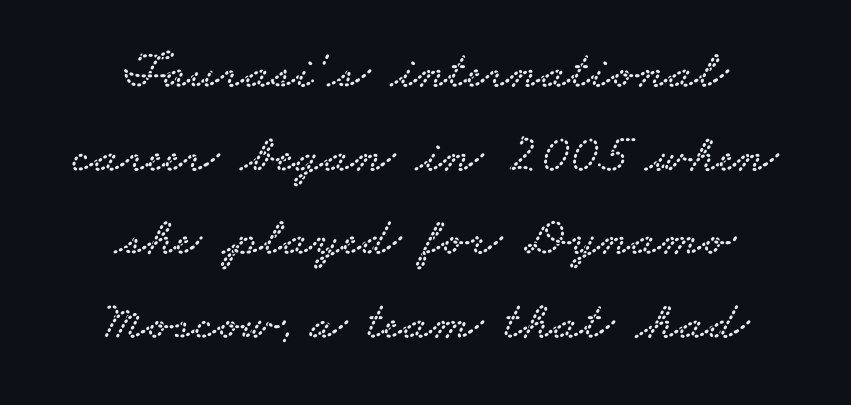
The image shows 54 px wide type; set centered, normal line spacing (1.55x), normal letter spacing, not underlined; low stroke contrast and a small x-height.
